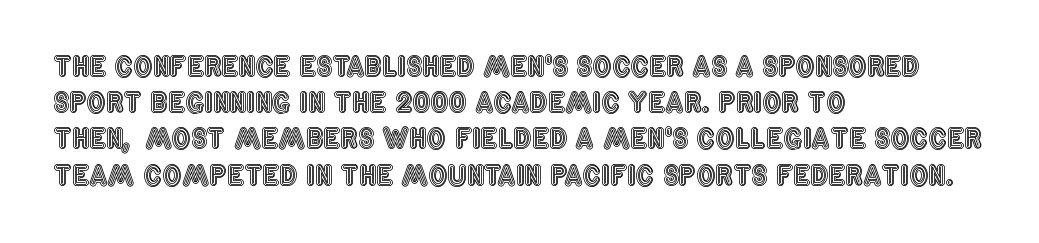
Q: Is the text italic (slanted)? A: No, it is upright.
Q: Is the text underlined? A: No.
Q: How is the paragraph aligned? A: Left-aligned.
Q: Is the spacing between letters normal or unusually wide? A: Normal.
Q: Is the spacing between lines tight, normal or loose? A: Normal.
